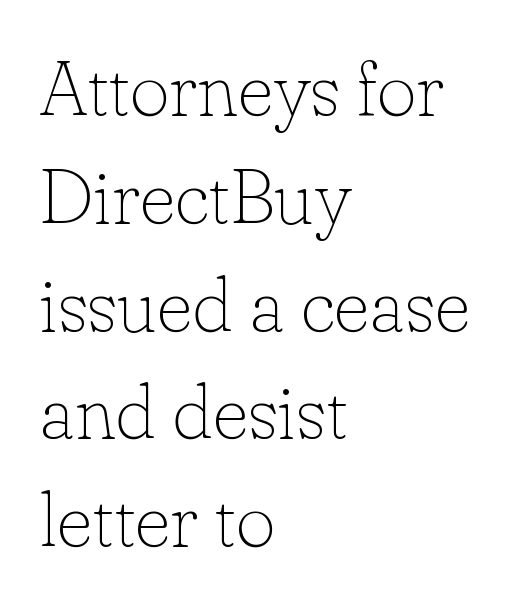
Q: Is the text bold? A: No.
Q: Is the text italic (slanted)? A: No, it is upright.
Q: Is the typeface a serif or a sans-serif typeface? A: Serif.
Q: Is the text underlined? A: No.
Q: How is the paragraph aligned? A: Left-aligned.
Q: Is the spacing between letters normal or unusually wide? A: Normal.
Q: Is the spacing between lines tight, normal or loose? A: Normal.
Q: Width (condensed, normal, or wide)? A: Normal.
Q: Stroke contrast? A: Low.
Q: x-height? A: Small.
Q: Monospaced? A: No.
